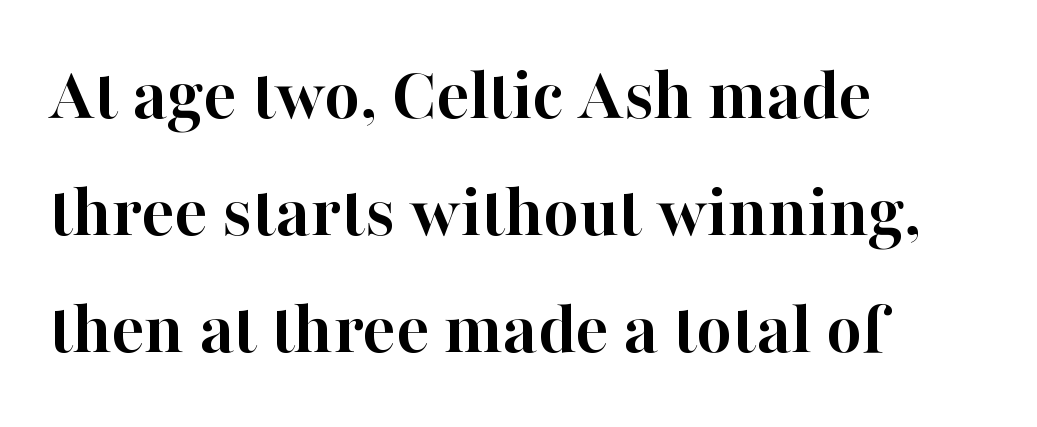
Compared with an ordinary text face, these strokes are far heavier — a full bold. Each line starts at the same left margin while the right side varies. Is this a fixed-width face? No — the glyphs have proportional, varying widths. It's the straight-up-and-down kind of type. Serifs: yes, visible at the terminals of the letterforms.
